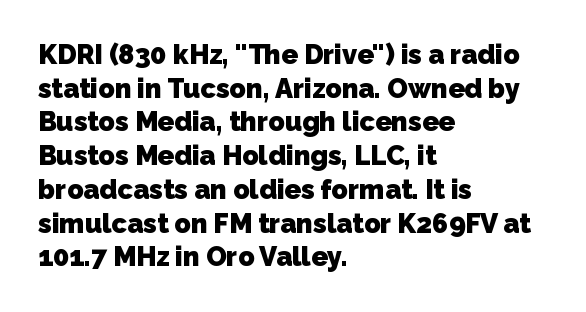
The strokes are fattened all the way to bold. The glyphs are unaccompanied by any horizontal stroke below them. Teacher's note: observe the even left margin — that is flush-left alignment. Does extra space separate the letters? No, they use regular spacing. Honestly, the row spacing looks completely unremarkable.
